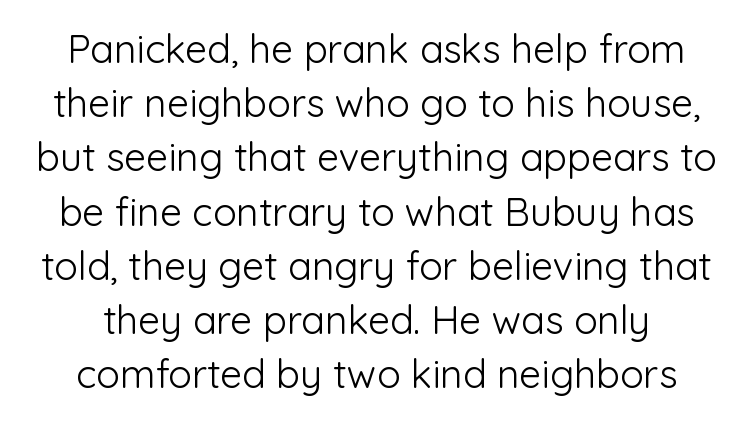
Vertical spacing — default. Here the designer chose a conventional face with non-uniform glyph widths. The baseline area is clear. Tracking here is standard; glyphs follow each other at the usual distance. Posture: upright roman.
